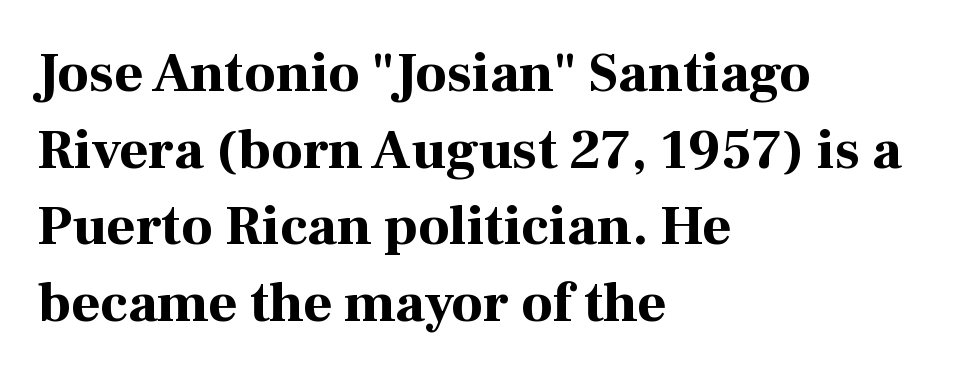
Q: Is the text bold? A: Yes.
Q: Is the text italic (slanted)? A: No, it is upright.
Q: Is the typeface a serif or a sans-serif typeface? A: Serif.
Q: Is the text underlined? A: No.
Q: How is the paragraph aligned? A: Left-aligned.
Q: Is the spacing between letters normal or unusually wide? A: Normal.
Q: Is the spacing between lines tight, normal or loose? A: Normal.
Q: Width (condensed, normal, or wide)? A: Normal.
Q: Stroke contrast? A: High.
Q: x-height? A: Medium.
Q: Monospaced? A: No.
